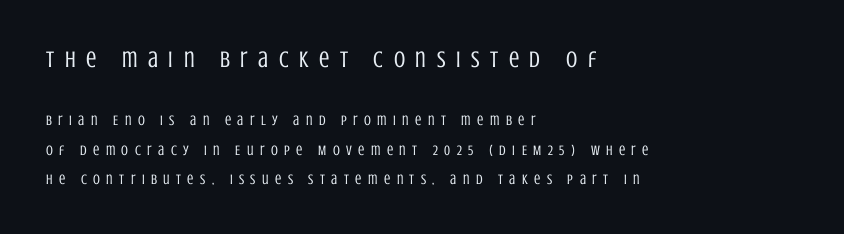
{"italic": "no", "bold": "no", "underline": "no", "align": "left", "line_spacing": "loose", "line_spacing_ratio": 2.09, "letter_spacing": "wide", "letter_spacing_em": 0.46, "larger_block": "first", "size_ratio": 1.64, "glyph_px": 23}
